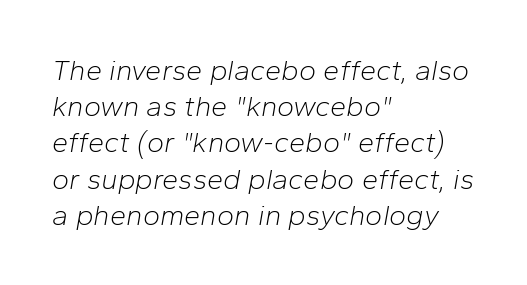
Q: Is the text bold? A: No.
Q: Is the text italic (slanted)? A: Yes, it leans right by about 10 degrees.
Q: Is the text underlined? A: No.
Q: How is the paragraph aligned? A: Left-aligned.
Q: Is the spacing between letters normal or unusually wide? A: Normal.
Q: Is the spacing between lines tight, normal or loose? A: Normal.
Q: Width (condensed, normal, or wide)? A: Normal.
Q: Stroke contrast? A: Low.
Q: x-height? A: Medium.
Q: Monospaced? A: No.
